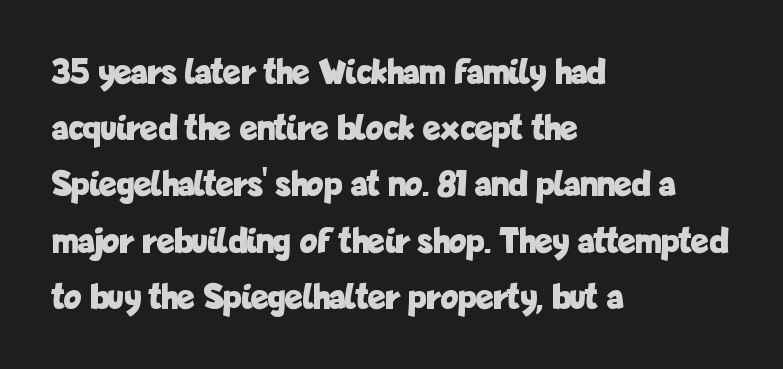
{"serif": "no", "italic": "no", "bold": "yes", "weight": "bold", "width": "condensed", "stroke_contrast": "low", "x_height": "medium", "monospaced": "no", "underline": "no", "align": "left", "line_spacing": "normal", "line_spacing_ratio": 1.52, "letter_spacing": "normal", "letter_spacing_em": 0.0, "glyph_px": 37}
